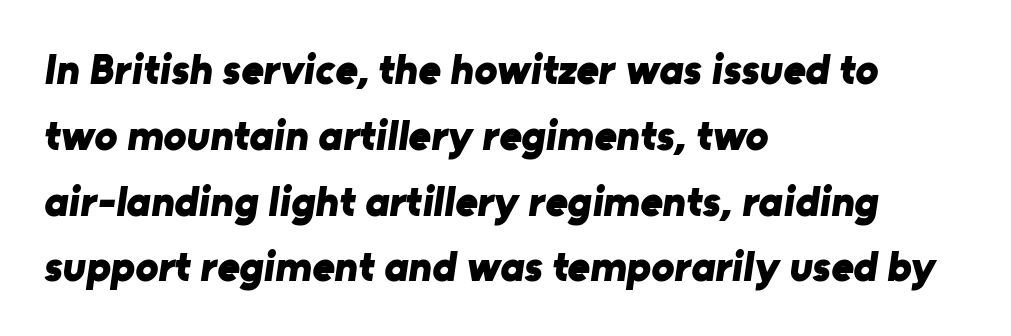
The image shows 43 px bold sans-serif type; set left-aligned, normal line spacing (1.53x), normal letter spacing, not underlined; low stroke contrast and a medium x-height.
